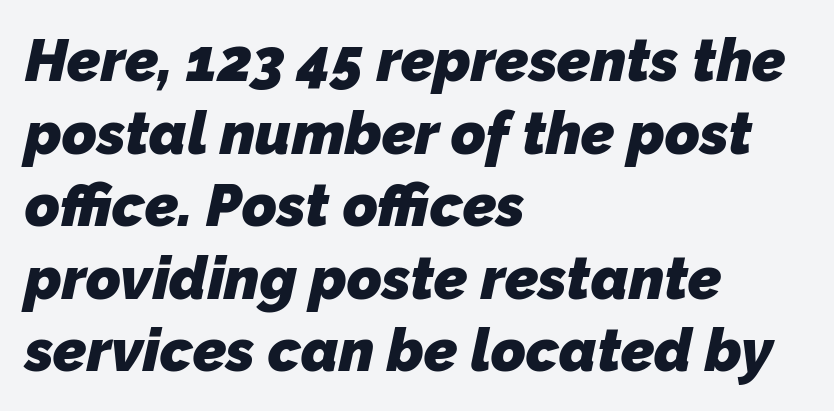
Heft: maximum for text — a bold. You could call the tracking neutral — neither tight nor loose. The glyphs are unaccompanied by any horizontal stroke below them. Layout note: lines flush left. The characters display no serif detailing; their extremities are plain.
